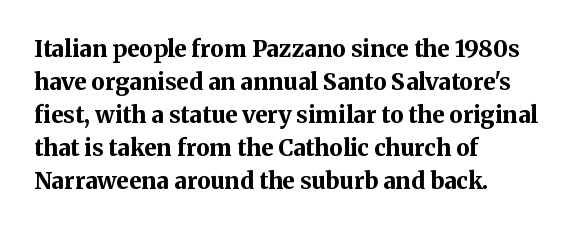
Q: Is the text bold? A: Yes.
Q: Is the text italic (slanted)? A: No, it is upright.
Q: Is the text underlined? A: No.
Q: How is the paragraph aligned? A: Left-aligned.
Q: Is the spacing between letters normal or unusually wide? A: Normal.
Q: Is the spacing between lines tight, normal or loose? A: Normal.
